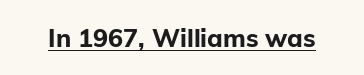
The face used here appears with an underline applied. Nope, not italic — everything's standing straight. This is heavy type, rendered in bold. Nobody touched the tracking dial on this one.
